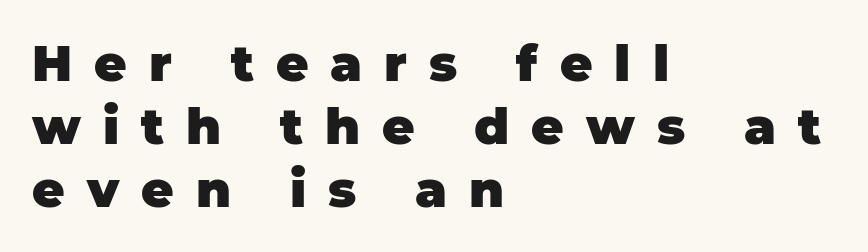
The image shows 50 px heavy sans-serif type, upright; set left-aligned, normal line spacing (1.26x), unusually wide letter spacing (+0.44 em), not underlined; low stroke contrast and a large x-height.
